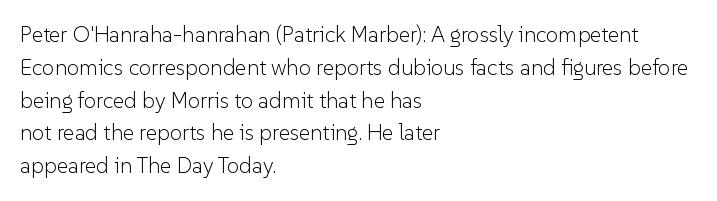
{"italic": "no", "bold": "no", "underline": "no", "align": "left", "line_spacing": "normal", "line_spacing_ratio": 1.49, "letter_spacing": "normal", "letter_spacing_em": 0.0, "glyph_px": 22}
